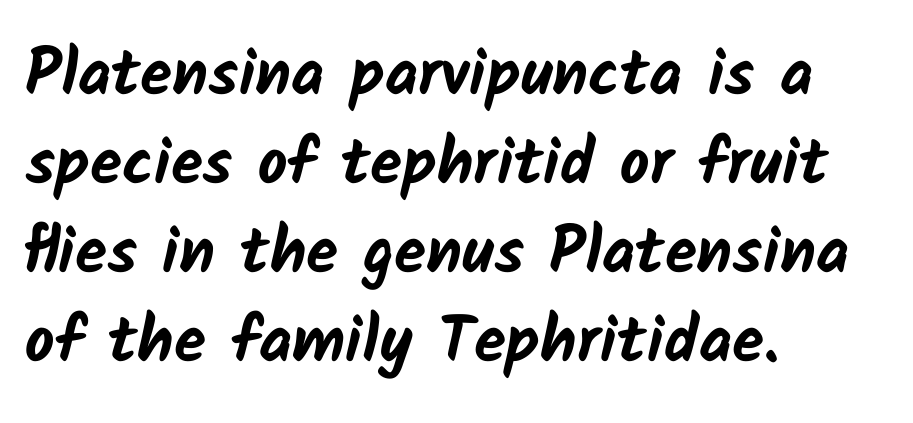
The image shows 65 px bold sans-serif type; set left-aligned, normal line spacing (1.37x), normal letter spacing, not underlined; low stroke contrast and a medium x-height.
